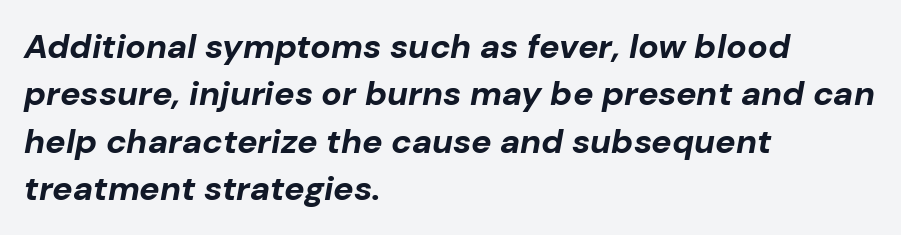
These lines are rendered in a variable-pitch font. Vertically, the passage feels balanced, rows spaced as you'd expect. These lines were composed using italics. Teacher's note: observe the even left margin — that is flush-left alignment. Heavy-handed strokes throughout: this text is bold. Descender tails drop into unmarked territory.
